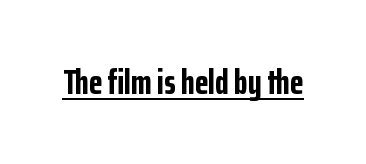
Q: Is the text bold? A: Yes.
Q: Is the text italic (slanted)? A: No, it is upright.
Q: Is the typeface a serif or a sans-serif typeface? A: Sans-serif.
Q: Is the text underlined? A: Yes.
Q: Is the spacing between letters normal or unusually wide? A: Normal.
Q: Width (condensed, normal, or wide)? A: Condensed.
Q: Stroke contrast? A: Low.
Q: x-height? A: Medium.
Q: Monospaced? A: No.
